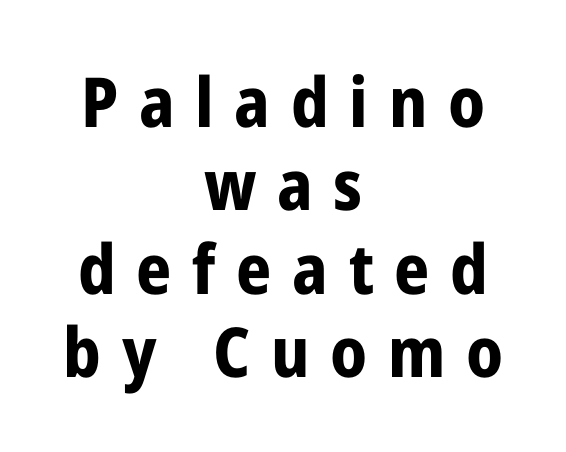
Each glyph is drawn with heavy, bold strokes. Serifs: no, the terminals of the letterforms are clean. Each row of text sits above clean, open space. Every row of glyphs is offset so its center matches the block's center. You could not count columns in this text — the font is proportionally spaced. Tracking value appears strongly positive — letters spread wide.
